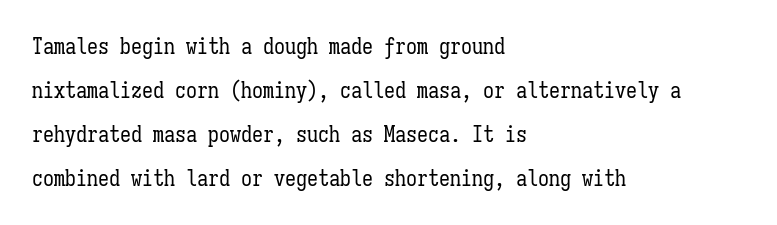
This block would shrink considerably if given ordinary leading; it's expanded now. Tracking here is standard; glyphs follow each other at the usual distance. The passage shown is not bold in any degree. When letters stand straight like this, we call the style roman or upright. Line starts are locked; line ends wander. Descender tails drop into unmarked territory.
